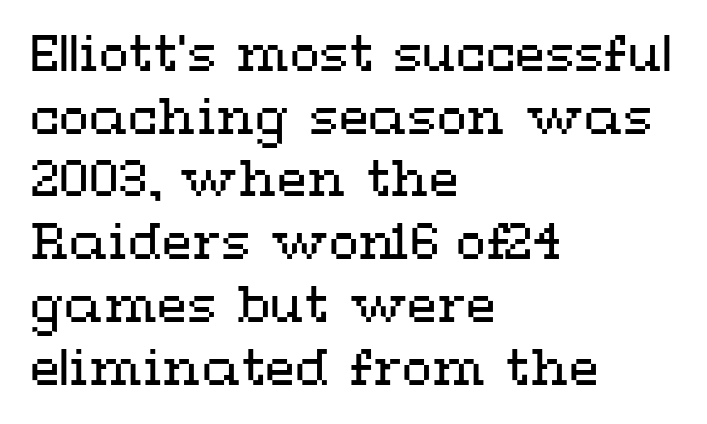
Q: Is the text bold? A: No.
Q: Is the text italic (slanted)? A: No, it is upright.
Q: Is the text underlined? A: No.
Q: How is the paragraph aligned? A: Left-aligned.
Q: Is the spacing between letters normal or unusually wide? A: Normal.
Q: Is the spacing between lines tight, normal or loose? A: Normal.
Q: Width (condensed, normal, or wide)? A: Wide.
Q: Stroke contrast? A: Medium.
Q: x-height? A: Medium.
Q: Monospaced? A: No.
